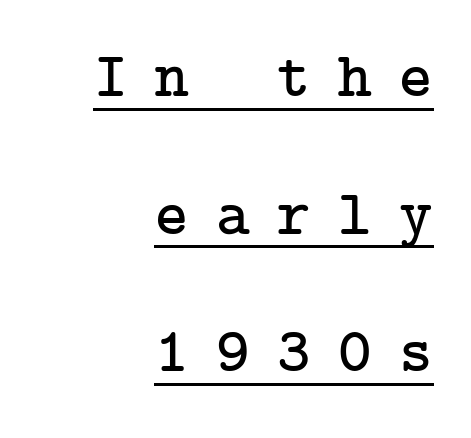
{"serif": "yes", "italic": "no", "width": "normal", "stroke_contrast": "low", "x_height": "medium", "underline": "yes", "align": "right", "line_spacing": "loose", "line_spacing_ratio": 2.15, "letter_spacing": "wide", "letter_spacing_em": 0.43, "glyph_px": 64}
